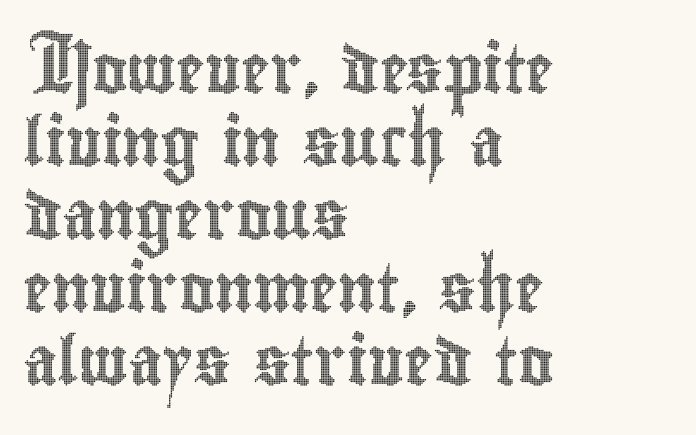
Leftover space on each line is placed entirely after the last word. Notice how the stems are strictly vertical — no italics here. Interline gaps are of average width in this sample. Do the characters align in a grid? No, the font is proportional. Just letters on the line, the space beneath them empty.
